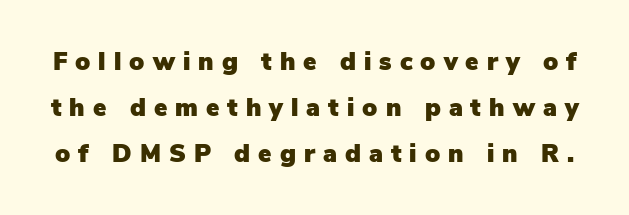
Letter spacing: wide. Upright lettering throughout. Type without underlining.
